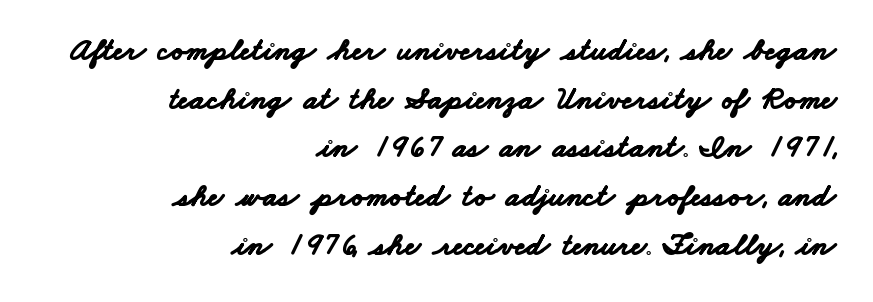
The passage shown is emphatically bold. The passage shown is typed in a proportional face where columns would drift. The passage shown is not underscored anywhere. A typesetter would call this zero additional tracking.
